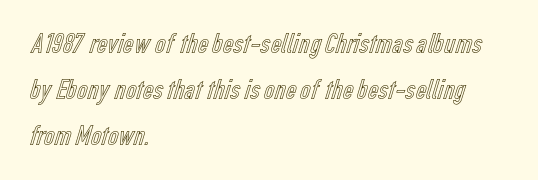
{"width": "condensed", "x_height": "medium", "monospaced": "no", "underline": "no", "align": "left", "line_spacing": "normal", "line_spacing_ratio": 1.58, "letter_spacing": "normal", "letter_spacing_em": 0.0, "glyph_px": 29}
